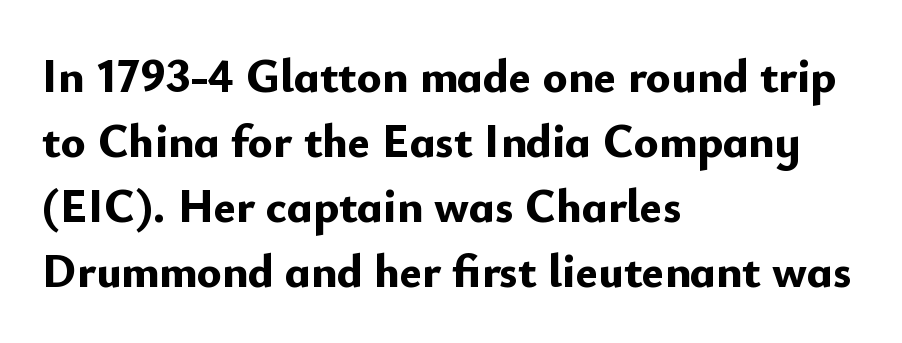
The image shows 47 px bold sans-serif type, upright; set left-aligned, normal line spacing (1.38x), normal letter spacing, not underlined; low stroke contrast and a small x-height.
